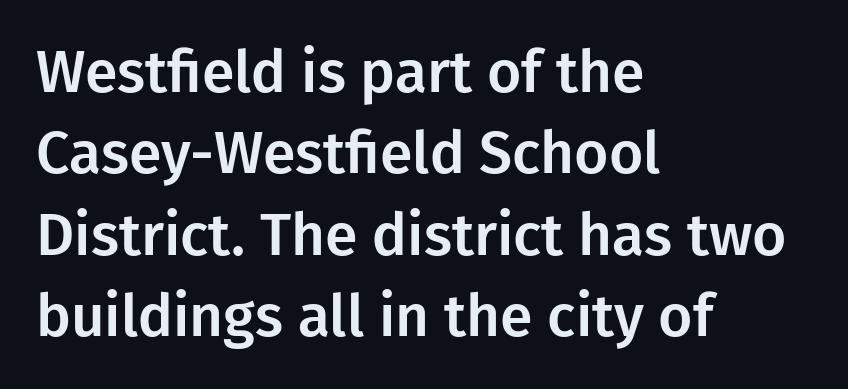
No feet cap the strokes, marking this as sans-serif type. Each row of text sits above clean, open space. Words appear dense and cohesive because spacing is normal. Vertical spacing — default. The letters advance in unequal steps, a hallmark of proportional type.
